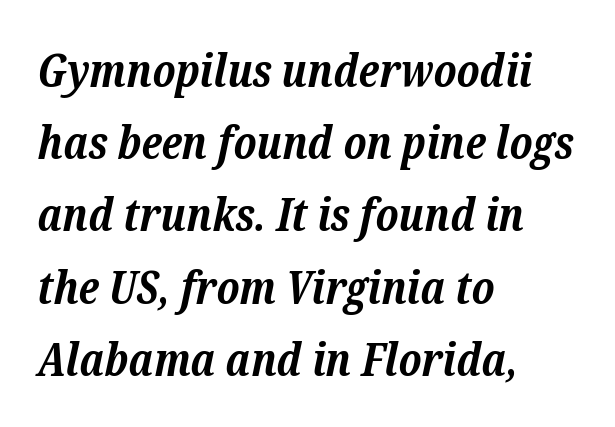
Q: Is the text bold? A: Yes.
Q: Is the text italic (slanted)? A: Yes, it leans right by about 12 degrees.
Q: Is the typeface a serif or a sans-serif typeface? A: Serif.
Q: Is the text underlined? A: No.
Q: How is the paragraph aligned? A: Left-aligned.
Q: Is the spacing between letters normal or unusually wide? A: Normal.
Q: Is the spacing between lines tight, normal or loose? A: Normal.
Q: Width (condensed, normal, or wide)? A: Normal.
Q: Stroke contrast? A: Low.
Q: x-height? A: Medium.
Q: Monospaced? A: No.
